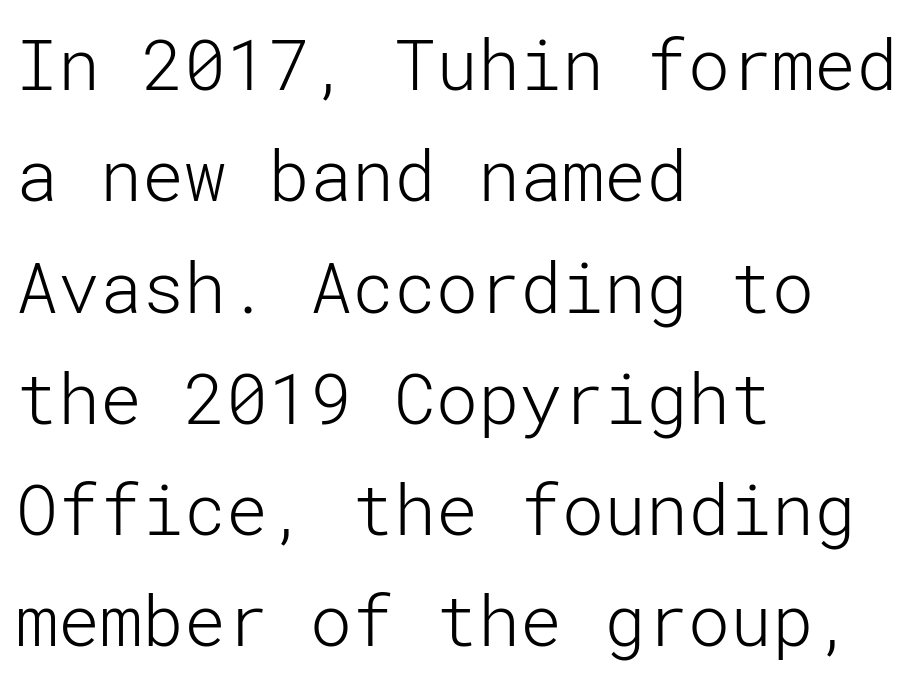
Q: Is the text bold? A: No.
Q: Is the text italic (slanted)? A: No, it is upright.
Q: Is the typeface a serif or a sans-serif typeface? A: Sans-serif.
Q: Is the text underlined? A: No.
Q: How is the paragraph aligned? A: Left-aligned.
Q: Is the spacing between letters normal or unusually wide? A: Normal.
Q: Is the spacing between lines tight, normal or loose? A: Normal.
Q: Width (condensed, normal, or wide)? A: Normal.
Q: Stroke contrast? A: Low.
Q: x-height? A: Medium.
